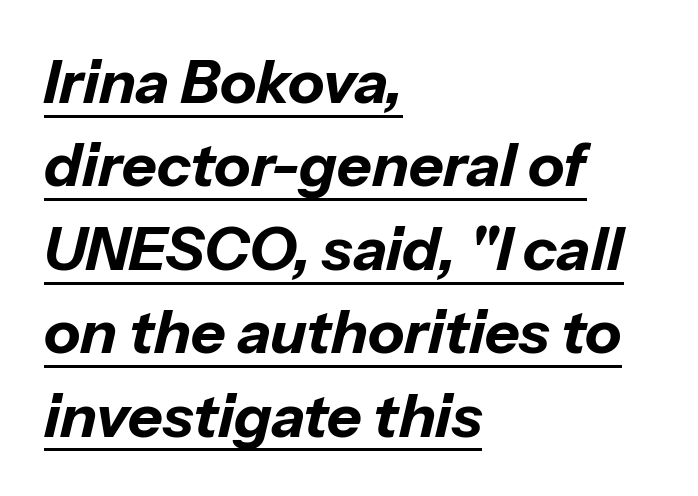
The image shows 60 px bold type, italic (leaning right); set left-aligned, normal line spacing (1.39x), normal letter spacing, underlined; low stroke contrast and a medium x-height.
